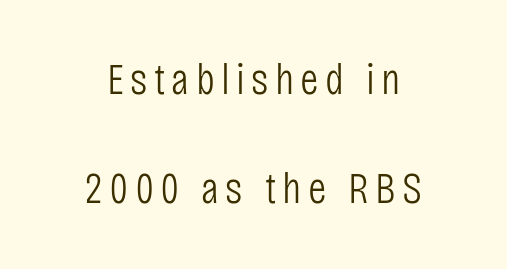
The image shows 45 px light, condensed sans-serif type, upright; set centered, loose line spacing (2.43x), not underlined; low stroke contrast and a large x-height.
